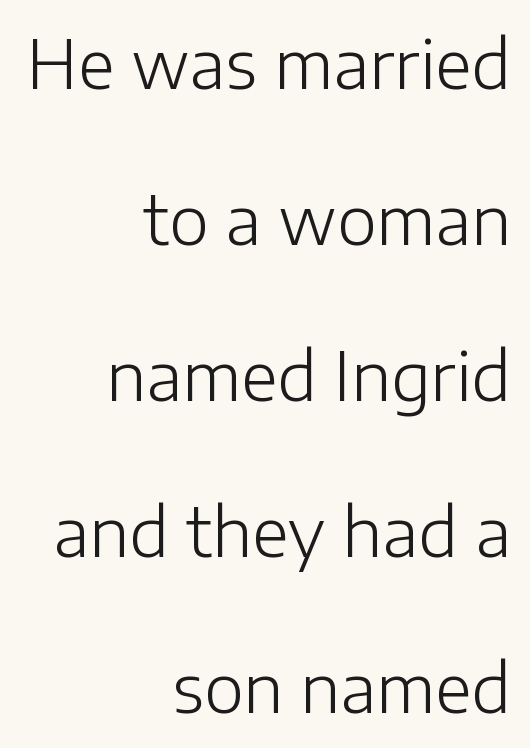
{"serif": "no", "italic": "no", "bold": "no", "weight": "light", "width": "normal", "stroke_contrast": "low", "x_height": "medium", "monospaced": "no", "underline": "no", "align": "right", "line_spacing": "loose", "line_spacing_ratio": 2.33, "letter_spacing": "normal", "letter_spacing_em": 0.0, "glyph_px": 67}
